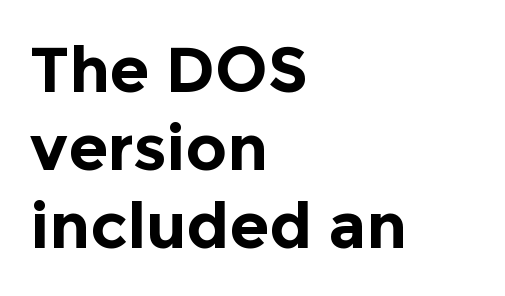
The image shows 64 px bold sans-serif type, upright; set left-aligned, line spacing 1.22x, normal letter spacing, not underlined; a medium x-height.
